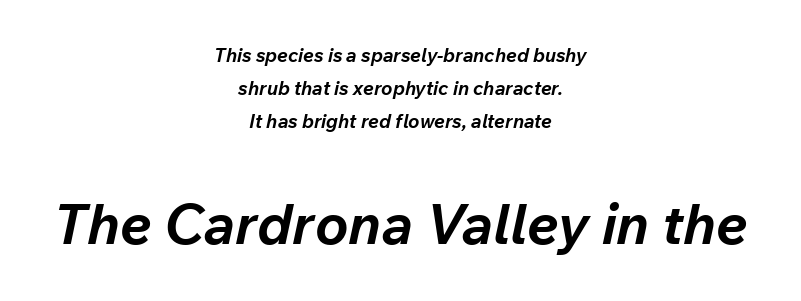
The image shows 56 px bold type, italic (leaning right); set centered, line spacing 1.75x, normal letter spacing, not underlined; the second (bottom) block is 2.95x larger; low stroke contrast and a medium x-height.
